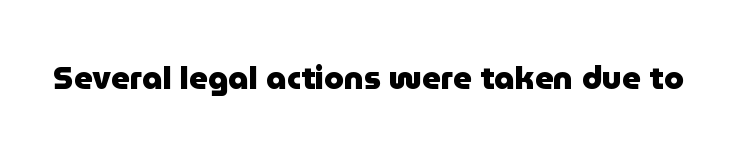
Every character sits straight up, as roman type does. Compared with typical body copy, the letter spacing here is the same. Lines of text with bare space underneath. What kind of face is this? One without serifs — a sans. Note the varied advance widths — an 'i' is clearly narrower than an 'm'.
